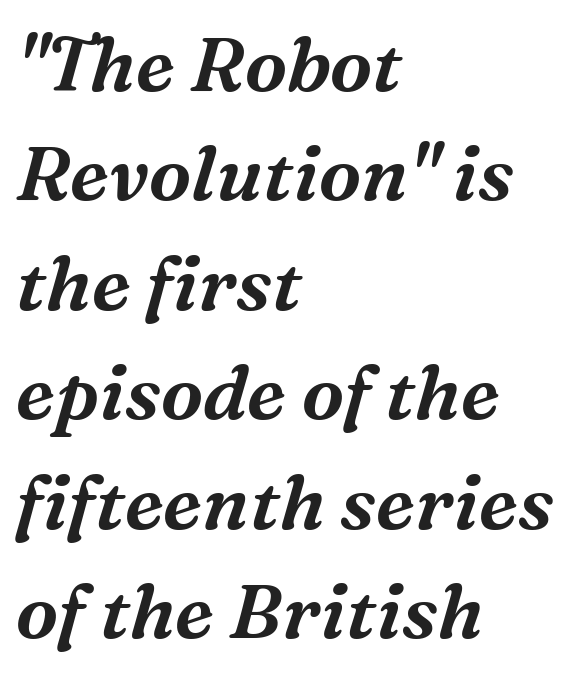
{"serif": "yes", "italic": "yes", "lean": "right", "slant_degrees": 16, "width": "normal", "stroke_contrast": "medium", "x_height": "medium", "monospaced": "no", "underline": "no", "align": "left", "line_spacing": "normal", "line_spacing_ratio": 1.44, "letter_spacing": "normal", "letter_spacing_em": 0.0, "glyph_px": 76}
